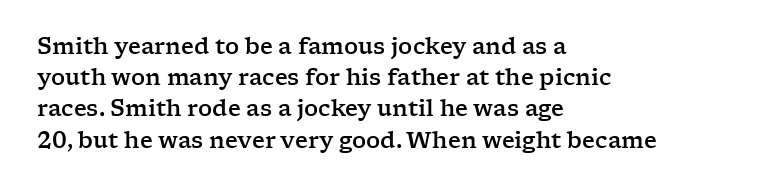
The image shows 22 px text type, upright; set left-aligned, normal line spacing (1.42x), normal letter spacing, not underlined.
